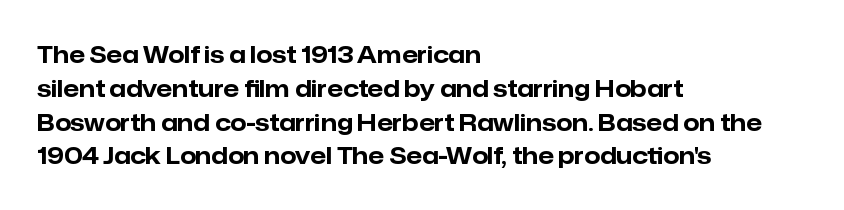
{"italic": "no", "bold": "yes", "underline": "no", "align": "left", "line_spacing": "normal", "line_spacing_ratio": 1.47, "letter_spacing": "normal", "letter_spacing_em": 0.0, "glyph_px": 23}
